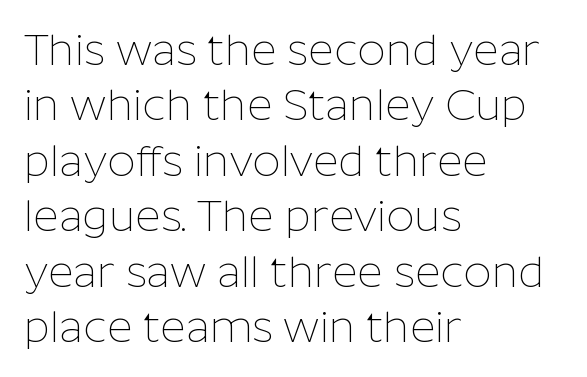
No word sits above an underline. Looks like regular typesetting: each glyph gets only the width it needs. Evenly set lines give the paragraph a standard silhouette. No heavy texture on the line: the type isn't bold.
